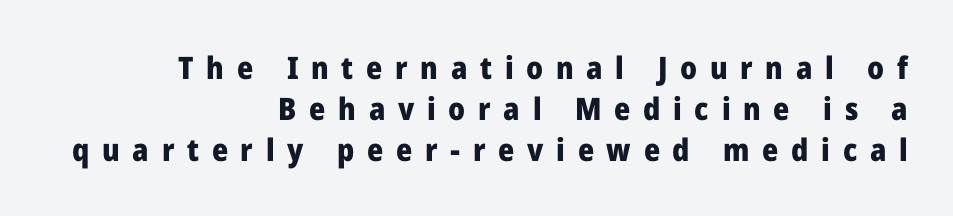
{"serif": "no", "italic": "no", "bold": "yes", "weight": "heavy", "width": "normal", "stroke_contrast": "low", "x_height": "medium", "monospaced": "no", "underline": "no", "align": "right", "line_spacing": "normal", "line_spacing_ratio": 1.32, "letter_spacing": "wide", "letter_spacing_em": 0.41, "glyph_px": 31}
